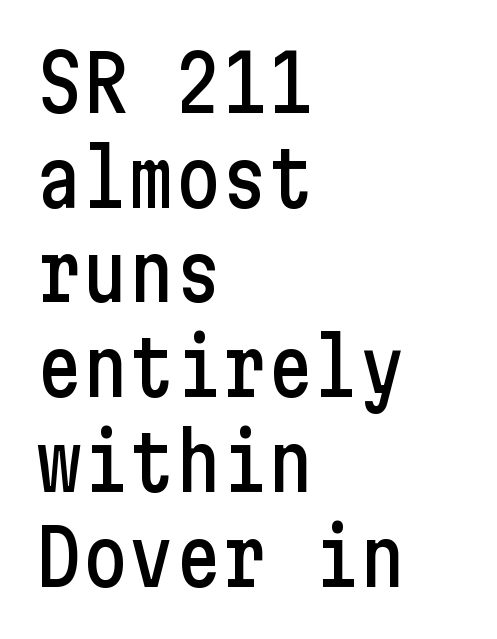
Q: Is the text italic (slanted)? A: No, it is upright.
Q: Is the typeface a serif or a sans-serif typeface? A: Sans-serif.
Q: Is the text underlined? A: No.
Q: How is the paragraph aligned? A: Left-aligned.
Q: Is the spacing between letters normal or unusually wide? A: Normal.
Q: Width (condensed, normal, or wide)? A: Condensed.
Q: Stroke contrast? A: Low.
Q: x-height? A: Medium.
